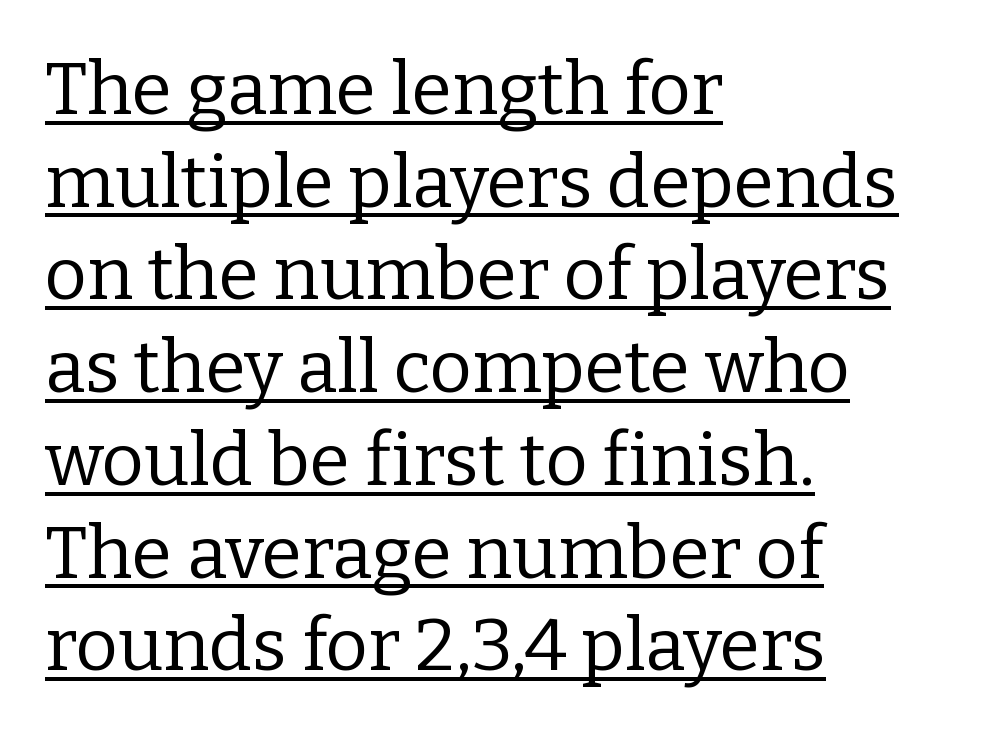
Q: Is the text bold? A: No.
Q: Is the text italic (slanted)? A: No, it is upright.
Q: Is the typeface a serif or a sans-serif typeface? A: Serif.
Q: Is the text underlined? A: Yes.
Q: How is the paragraph aligned? A: Left-aligned.
Q: Is the spacing between letters normal or unusually wide? A: Normal.
Q: Is the spacing between lines tight, normal or loose? A: Normal.
Q: Width (condensed, normal, or wide)? A: Normal.
Q: Stroke contrast? A: Low.
Q: x-height? A: Medium.
Q: Monospaced? A: No.
